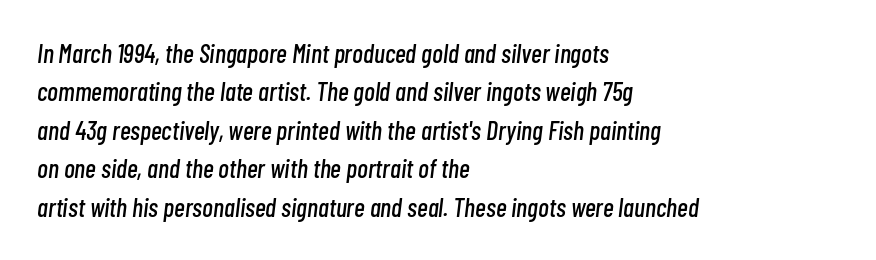
Q: Is the text italic (slanted)? A: Yes, it leans right by about 7 degrees.
Q: Is the text underlined? A: No.
Q: How is the paragraph aligned? A: Left-aligned.
Q: Is the spacing between letters normal or unusually wide? A: Normal.
Q: Is the spacing between lines tight, normal or loose? A: Normal.
